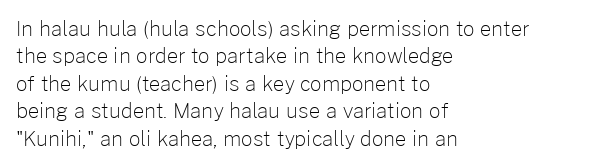
The image shows 20 px text type, upright; set left-aligned, normal line spacing (1.37x), normal letter spacing, not underlined.
